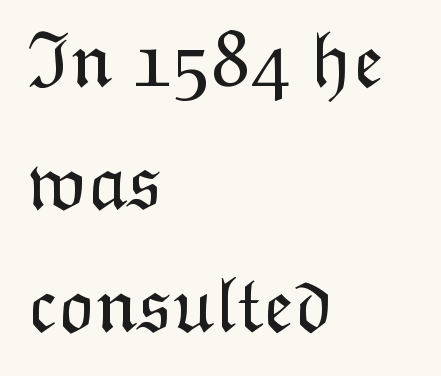
Q: Is the text bold? A: No.
Q: Is the text italic (slanted)? A: No, it is upright.
Q: Is the text underlined? A: No.
Q: How is the paragraph aligned? A: Left-aligned.
Q: Is the spacing between letters normal or unusually wide? A: Normal.
Q: Is the spacing between lines tight, normal or loose? A: Normal.
Q: Width (condensed, normal, or wide)? A: Normal.
Q: Stroke contrast? A: Low.
Q: x-height? A: Medium.
Q: Monospaced? A: No.
